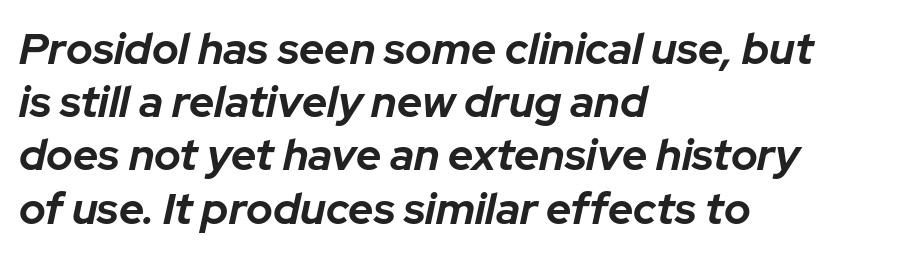
Q: Is the text bold? A: Yes.
Q: Is the text italic (slanted)? A: Yes, it leans right by about 12 degrees.
Q: Is the text underlined? A: No.
Q: How is the paragraph aligned? A: Left-aligned.
Q: Is the spacing between letters normal or unusually wide? A: Normal.
Q: Width (condensed, normal, or wide)? A: Normal.
Q: Stroke contrast? A: Low.
Q: x-height? A: Medium.
Q: Monospaced? A: No.
